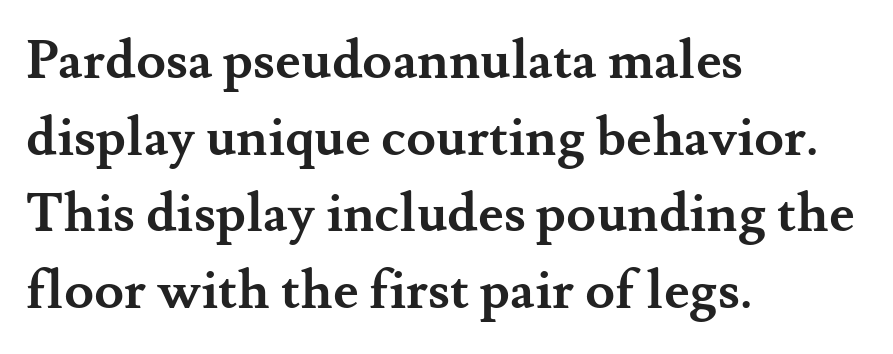
It's the straight-up-and-down kind of type. Every letter is thick-stroked: bold, no question. Old-style or modern, the face here clearly has serifs. A bare baseline throughout the passage. The line-height multiplier appears to be the usual default.
